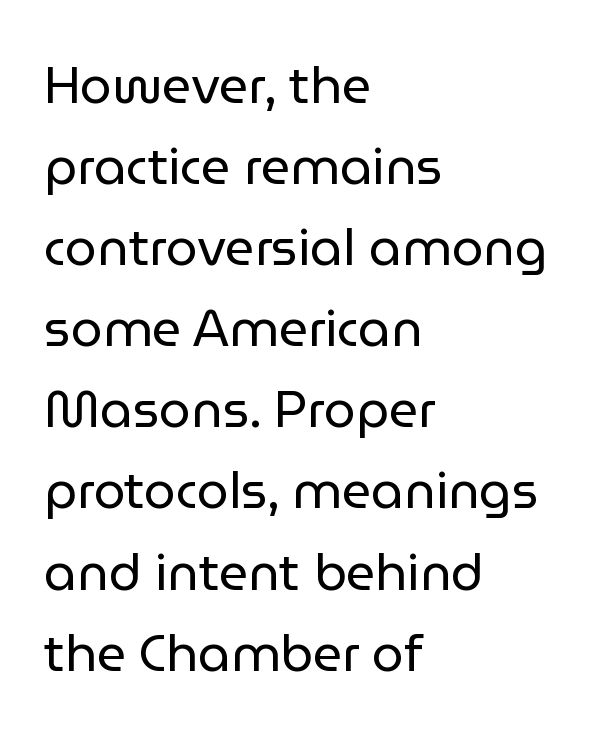
What stands out about the letter spacing? Nothing — it is the standard amount. Words float on clear page, feet unadorned. Tall strokes in this sample are plumb rather than angled. Nope, no serifs anywhere on these letters. Compared with a typical body face, this is equally light or lighter still.
